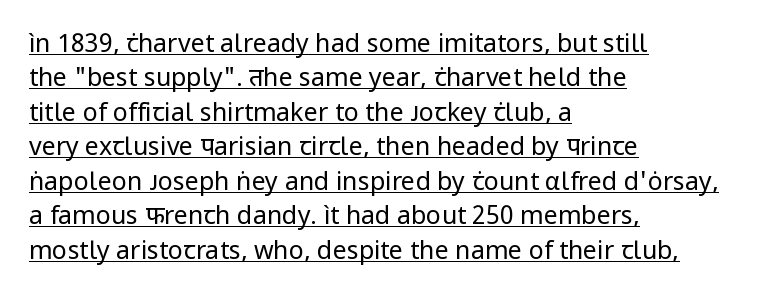
Here the glyphs are tracked normally, forming tight word shapes. Do the letters lean? They stand straight. This rendering uses left alignment, leaving the right contour irregular. Underlined type. Leading matches the norm, producing a regular column. The cut favours lightness, reaching ordinary text weight at its darkest.
